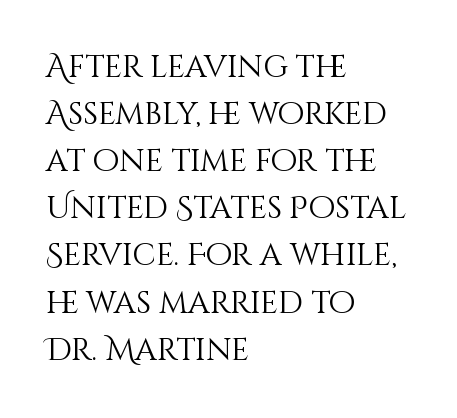
The image shows 31 px light type, upright; set left-aligned, normal line spacing (1.52x), normal letter spacing, not underlined; medium stroke contrast and a large x-height.
